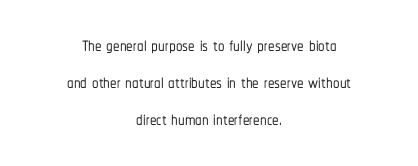
The image shows 26 px text type, upright; set centered, normal line spacing (1.43x), normal letter spacing, not underlined.
